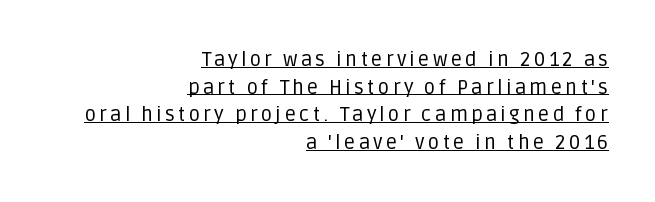
Q: Is the text bold? A: No.
Q: Is the text italic (slanted)? A: No, it is upright.
Q: Is the text underlined? A: Yes.
Q: How is the paragraph aligned? A: Right-aligned.
Q: Is the spacing between lines tight, normal or loose? A: Normal.
